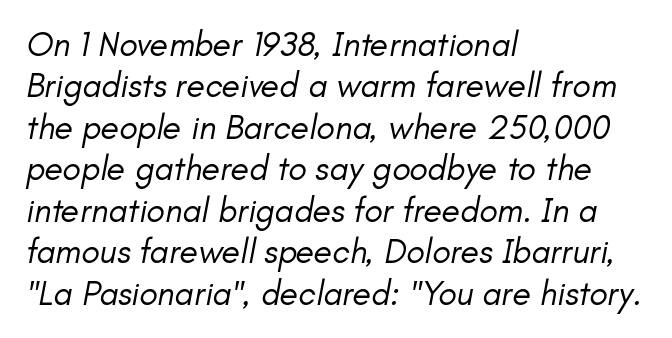
Q: Is the text bold? A: No.
Q: Is the text italic (slanted)? A: Yes, it leans right by about 11 degrees.
Q: Is the text underlined? A: No.
Q: How is the paragraph aligned? A: Left-aligned.
Q: Is the spacing between letters normal or unusually wide? A: Normal.
Q: Width (condensed, normal, or wide)? A: Normal.
Q: Stroke contrast? A: Low.
Q: x-height? A: Small.
Q: Monospaced? A: No.
